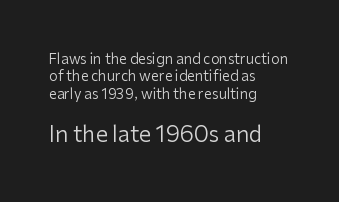
The image shows 22 px text type, upright; set left-aligned, line spacing 1.24x, normal letter spacing, not underlined; the second (bottom) block is 1.57x larger.
